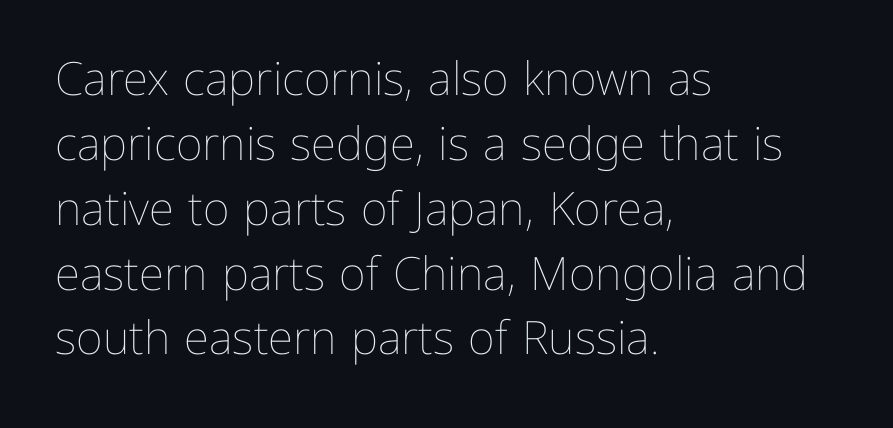
A roman cut, with each character standing at attention. Quick note: underline off. Bold? No — there's no thickening of the strokes. Think of a printed novel: that variable character pitch is what you see here. Caption: standard tracking, unaltered. A classic flush-left, rag-right setting is used for this passage.
